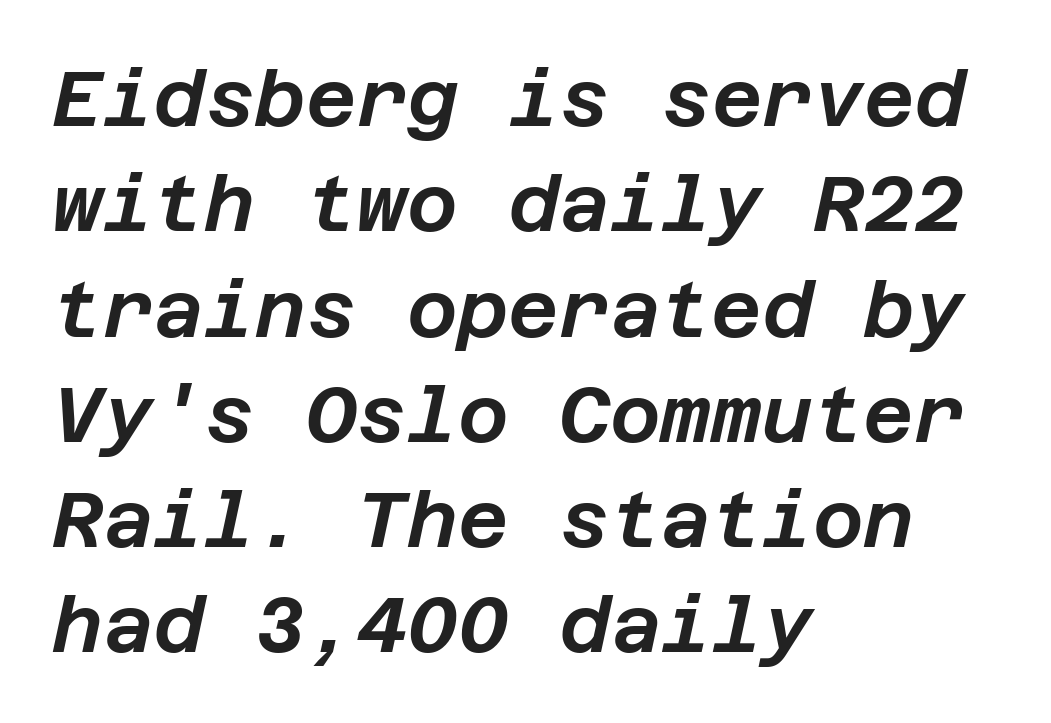
{"italic": "yes", "lean": "right", "slant_degrees": 12, "width": "normal", "stroke_contrast": "low", "x_height": "large", "underline": "no", "align": "left", "line_spacing": "normal", "line_spacing_ratio": 1.35, "letter_spacing": "normal", "letter_spacing_em": 0.0, "glyph_px": 78}
